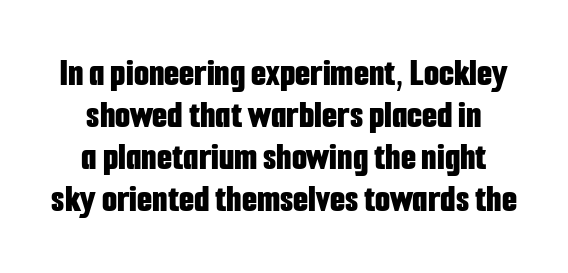
The image shows 39 px bold, condensed sans-serif type, upright; set tight line spacing (1.08x), normal letter spacing, not underlined; low stroke contrast and a medium x-height.
